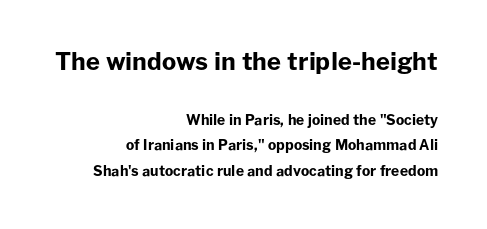
How heavy is the stroke? Heavy — this is a bold. Compared with typical body copy, the letter spacing here is the same. If you drew a ruler down the right edge, every line would touch it. A clean baseline with only descenders dipping below it. The lettering holds an erect, upright posture throughout.
